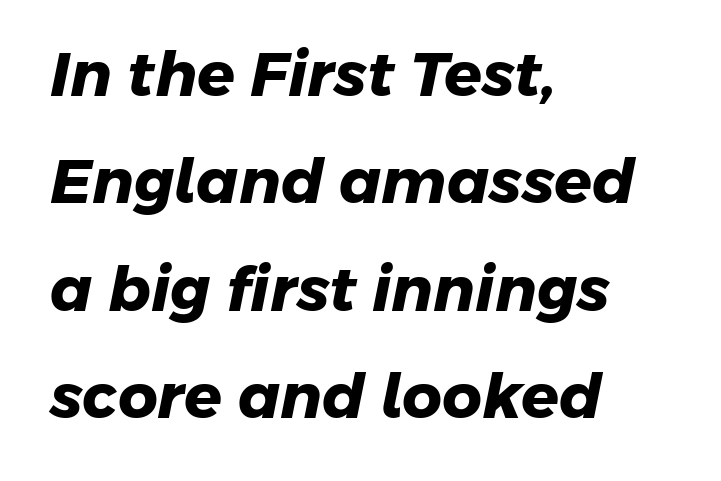
{"serif": "no", "bold": "yes", "weight": "heavy", "width": "normal", "stroke_contrast": "low", "x_height": "medium", "monospaced": "no", "underline": "no", "align": "left", "line_spacing_ratio": 1.73, "letter_spacing": "normal", "letter_spacing_em": 0.0, "glyph_px": 62}
